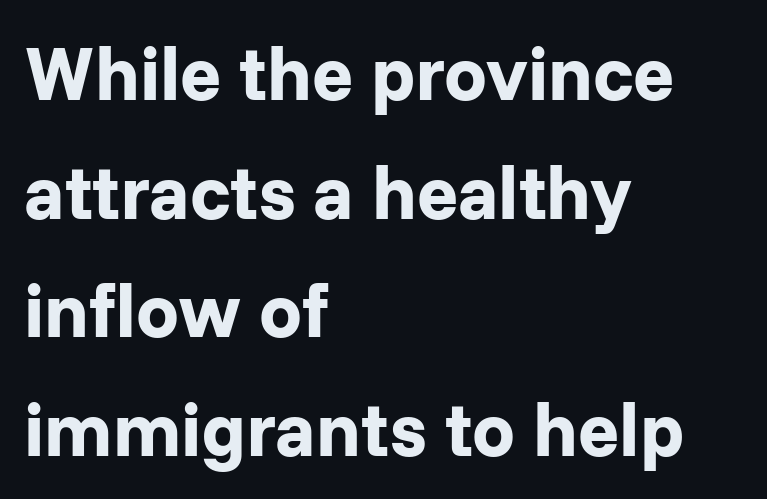
Q: Is the text bold? A: Yes.
Q: Is the text italic (slanted)? A: No, it is upright.
Q: Is the typeface a serif or a sans-serif typeface? A: Sans-serif.
Q: Is the text underlined? A: No.
Q: How is the paragraph aligned? A: Left-aligned.
Q: Is the spacing between letters normal or unusually wide? A: Normal.
Q: Is the spacing between lines tight, normal or loose? A: Normal.
Q: Width (condensed, normal, or wide)? A: Normal.
Q: Stroke contrast? A: Low.
Q: x-height? A: Medium.
Q: Monospaced? A: No.
